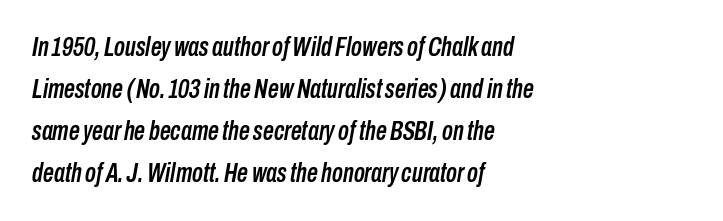
Q: Is the text italic (slanted)? A: Yes, it leans right by about 10 degrees.
Q: Is the text underlined? A: No.
Q: How is the paragraph aligned? A: Left-aligned.
Q: Is the spacing between letters normal or unusually wide? A: Normal.
Q: Is the spacing between lines tight, normal or loose? A: Normal.
